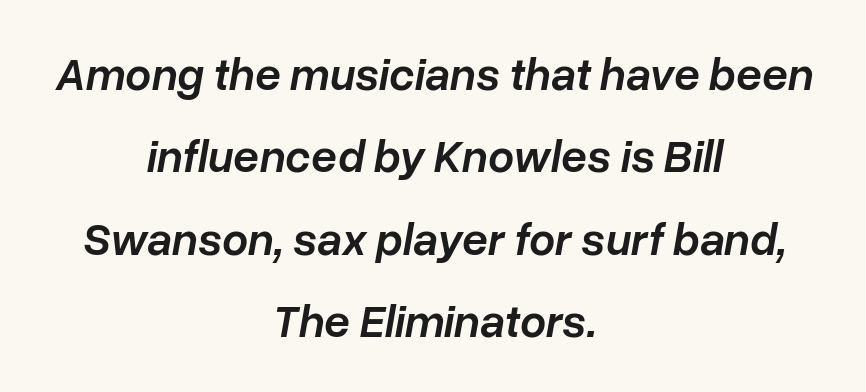
The image shows 46 px semibold type, italic (leaning right); set centered, line spacing 1.79x, normal letter spacing, not underlined; low stroke contrast and a medium x-height.
